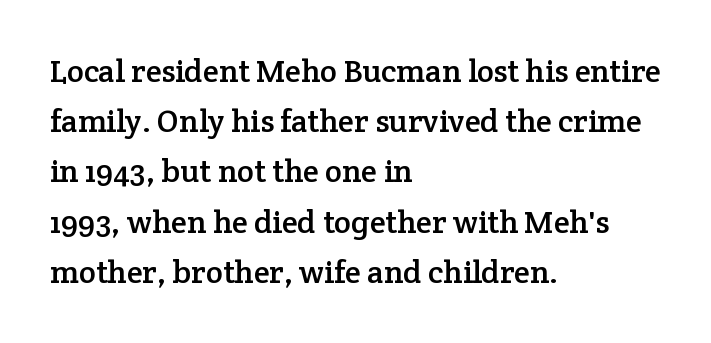
Q: Is the text italic (slanted)? A: No, it is upright.
Q: Is the typeface a serif or a sans-serif typeface? A: Serif.
Q: Is the text underlined? A: No.
Q: How is the paragraph aligned? A: Left-aligned.
Q: Is the spacing between letters normal or unusually wide? A: Normal.
Q: Is the spacing between lines tight, normal or loose? A: Normal.
Q: Width (condensed, normal, or wide)? A: Normal.
Q: Stroke contrast? A: Low.
Q: x-height? A: Medium.
Q: Monospaced? A: No.
